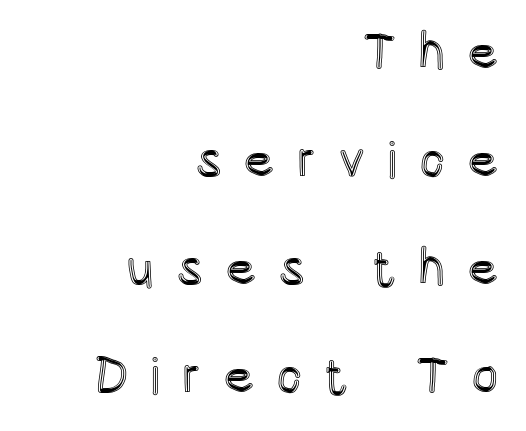
In terms of letterspacing, this is a distinctly airy, spread setting. Varying glyph widths throughout — classic text-font behaviour. Has an underline been added? It has not. Which margin do the lines hug? The right one — the left edge is uneven. The font's upright variant was chosen for this text. Students, observe: this is what heavily led, spacious text looks like.
